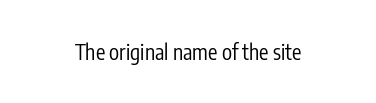
Q: Is the text bold? A: No.
Q: Is the text italic (slanted)? A: No, it is upright.
Q: Is the text underlined? A: No.
Q: Is the spacing between letters normal or unusually wide? A: Normal.
